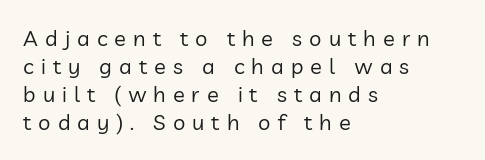
{"italic": "no", "bold": "no", "underline": "no", "align": "left", "line_spacing": "normal", "line_spacing_ratio": 1.28, "letter_spacing": "wide", "letter_spacing_em": 0.32, "glyph_px": 22}
